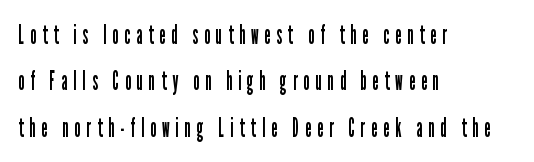
The space directly below the letters is spotless. Alignment: flush left. The typography opts for an upright posture over an oblique one. The font is comparable to plain body text, perhaps lighter.
